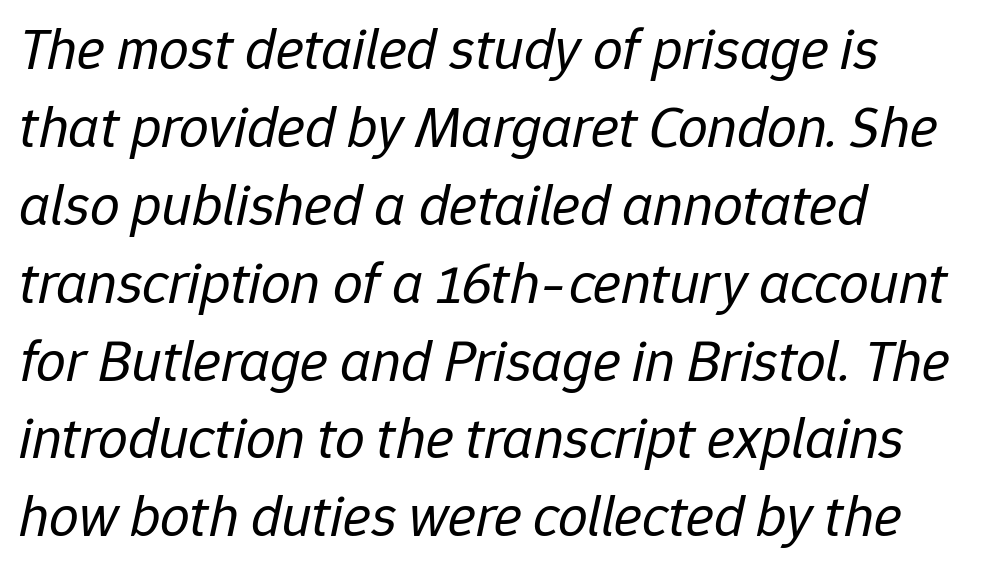
This rendering leaves character spacing at its baseline value. Check under the words: just untouched page. This is oblique type, the kind used for emphasis or titles. Spacing verdict: proportional, widths tailored to each character.
